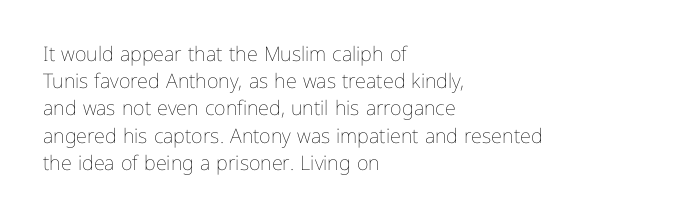
The text block is weighted toward the left margin, trailing off unevenly rightward. Summary of vertical rhythm: regular, with standard interline spacing. Spacing between characters is what you'd get straight out of the box. The letterforms sit at book weight or below.
